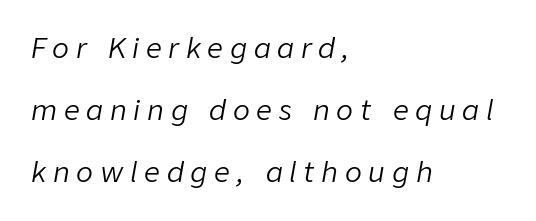
Stroke thickness stays within the range of a standard reading face or lighter. This sample uses an oblique cut, with every glyph tilted off the vertical. Regarding leading, the lines here are spaced well apart. Underline: absent.
